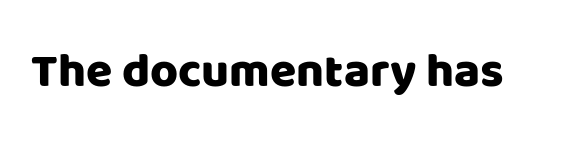
The gap between lines stays unmarked. Font category for this specimen: sans-serif. Nope, not italic — everything's standing straight. A typesetter would call this zero additional tracking. Think of a printed novel: that variable character pitch is what you see here.
